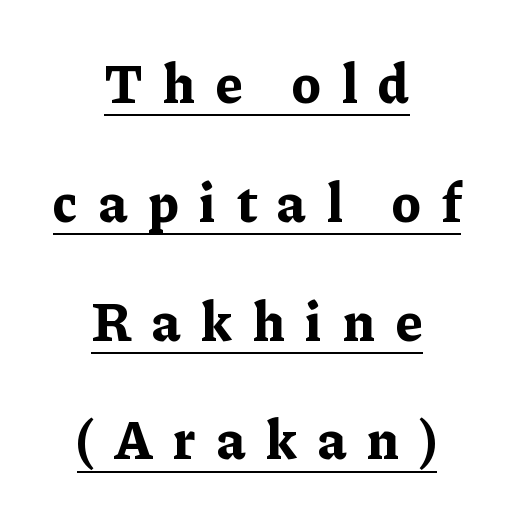
Notice how a bar underscores the lettering throughout. A typesetter would label this face a serif. The tracking reads as deliberately expanded to a designer's eye. In terms of weight, the rendering is a true, heavy bold. Proportional: the letters do not fall into vertical columns.
